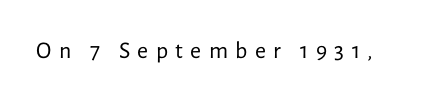
{"italic": "no", "bold": "no", "underline": "no", "letter_spacing": "wide", "letter_spacing_em": 0.31, "glyph_px": 24}
